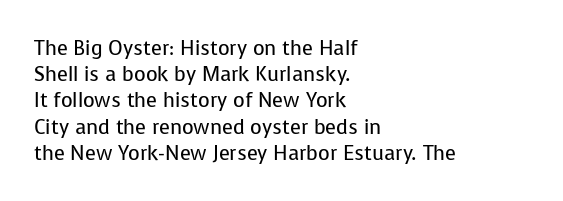
The image shows 20 px text type, upright; set left-aligned, normal line spacing (1.31x), normal letter spacing, not underlined.
